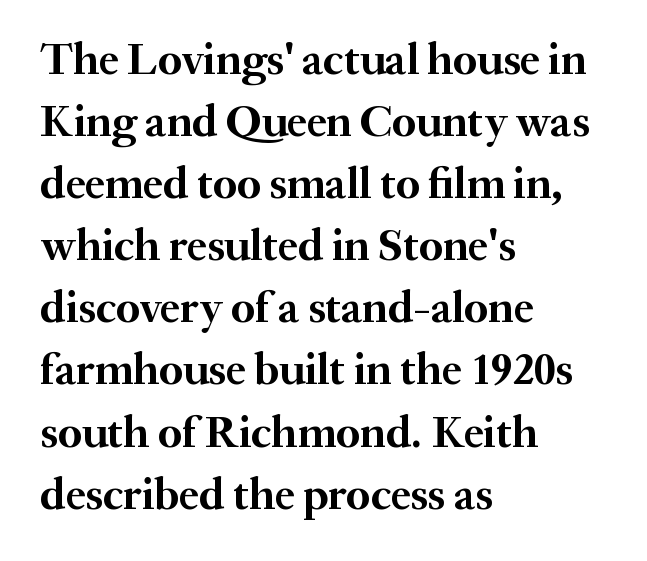
{"serif": "yes", "italic": "no", "bold": "yes", "weight": "semibold", "width": "normal", "stroke_contrast": "medium", "x_height": "small", "monospaced": "no", "underline": "no", "align": "left", "line_spacing": "normal", "line_spacing_ratio": 1.38, "letter_spacing": "normal", "letter_spacing_em": 0.0, "glyph_px": 45}
